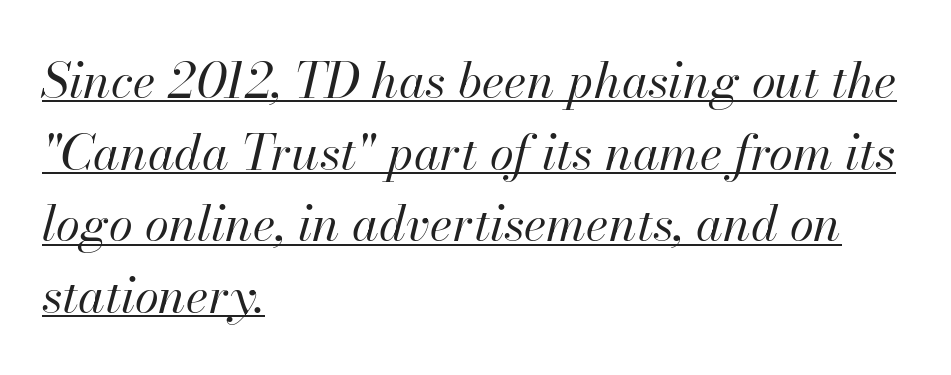
{"italic": "yes", "lean": "right", "slant_degrees": 13, "bold": "no", "weight": "regular", "width": "normal", "stroke_contrast": "high", "x_height": "small", "monospaced": "no", "underline": "yes", "align": "left", "line_spacing": "normal", "line_spacing_ratio": 1.46, "letter_spacing": "normal", "letter_spacing_em": 0.0, "glyph_px": 49}
